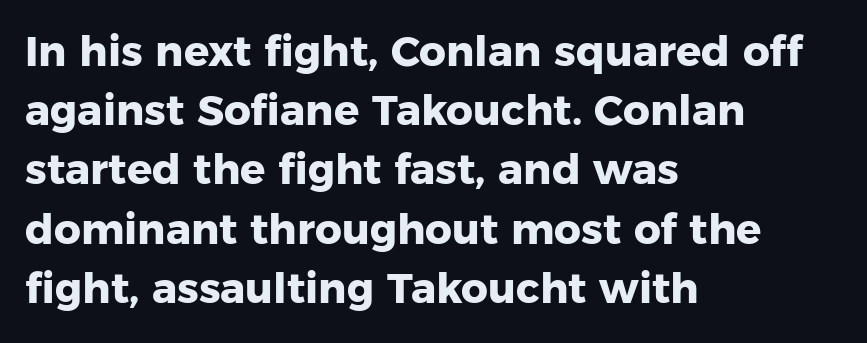
The image shows 42 px heavy sans-serif type, upright; set left-aligned, normal line spacing (1.41x), normal letter spacing, not underlined; low stroke contrast and a medium x-height.
